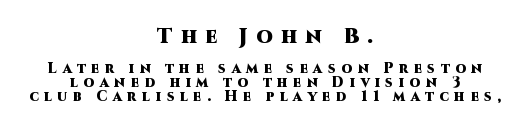
Only glyphs here, with clear space below each row. Line spacing here is tight. A roman cut, with each character standing at attention. Emphasis by weight is at full strength: bold. Here the first block reads like a headline and the second like body copy. The passage shown has open, widely tracked lettering throughout.
